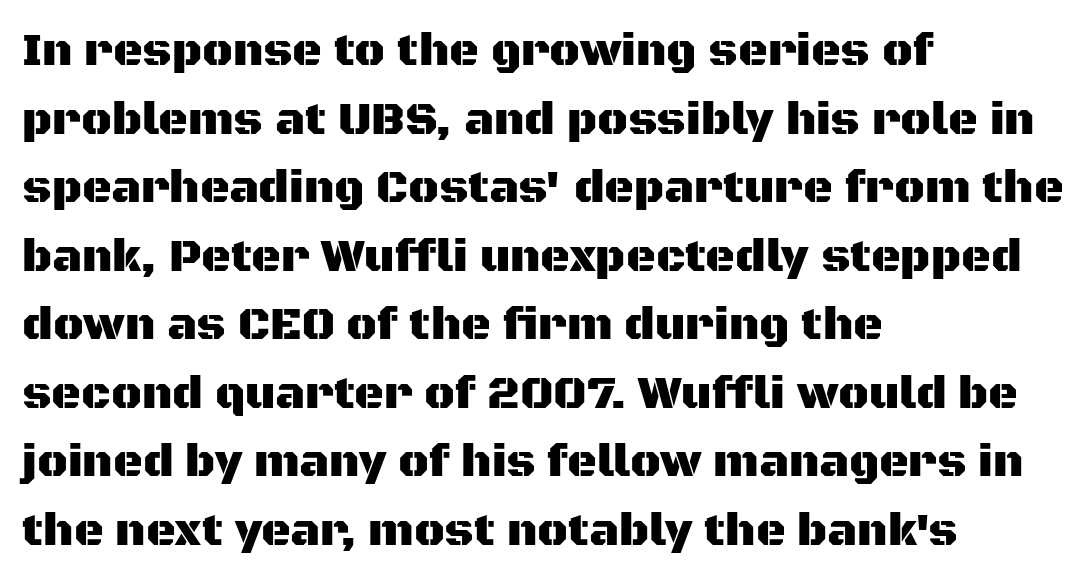
The image shows 46 px sans-serif type, upright; set left-aligned, normal line spacing (1.49x), normal letter spacing, not underlined; medium stroke contrast and a large x-height.
